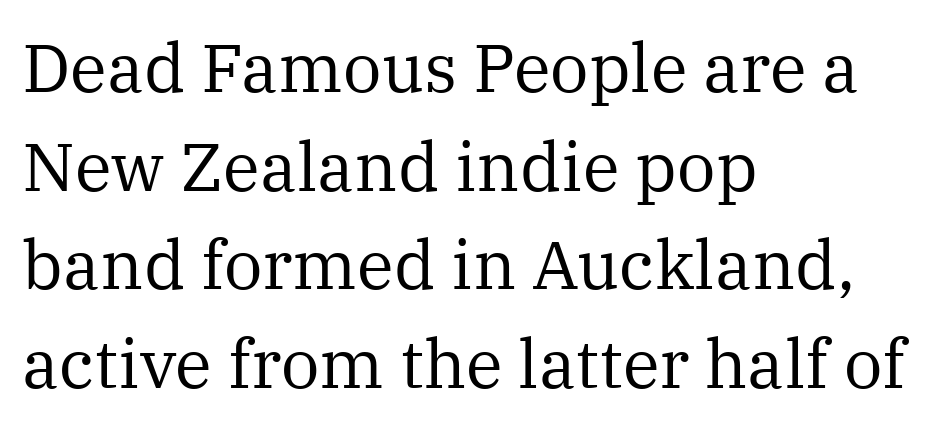
The image shows 68 px regular-weight serif type, upright; set left-aligned, normal line spacing (1.45x), normal letter spacing, not underlined; medium stroke contrast and a medium x-height.
